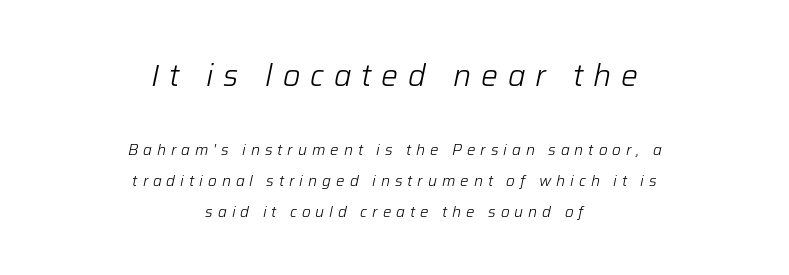
The cut favours lightness, reaching ordinary text weight at its darkest. Someone cranked the tracking dial way up on this one. The specimen omits any rule beneath the text block's lines. This sample trades compactness for vertical openness between lines. A typesetter would call this proportional, since set widths differ per character.
